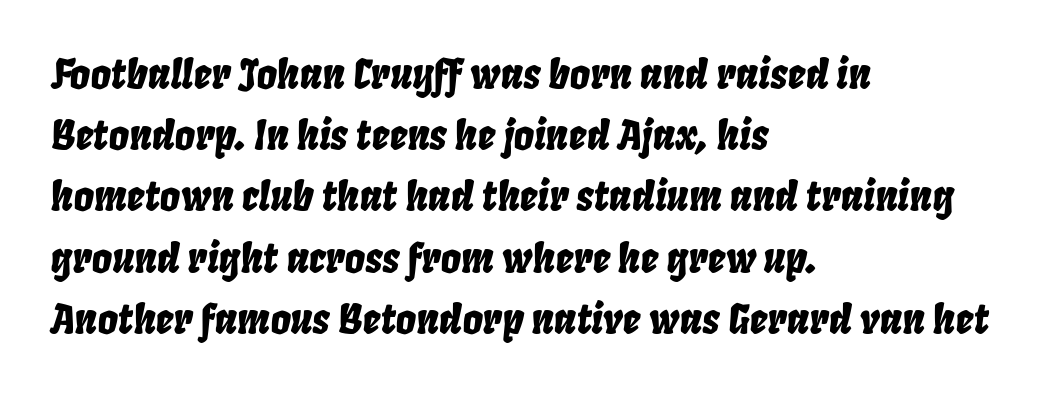
The image shows 40 px condensed type, italic (leaning right); set left-aligned, normal line spacing (1.53x), normal letter spacing, not underlined; low stroke contrast and a large x-height.
